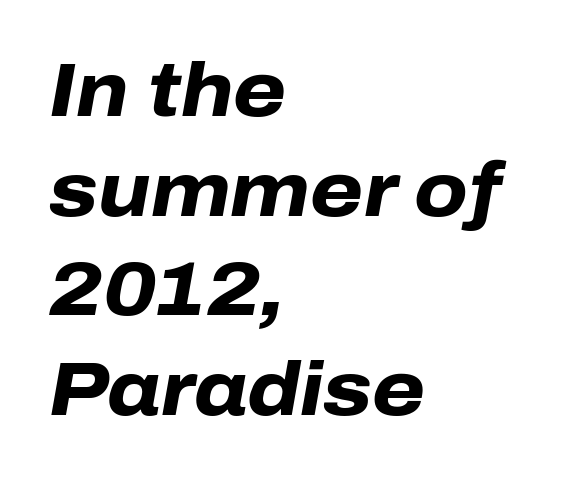
The image shows 76 px heavy type, italic (leaning right); set left-aligned, normal line spacing (1.31x), normal letter spacing, not underlined; low stroke contrast and a medium x-height.
